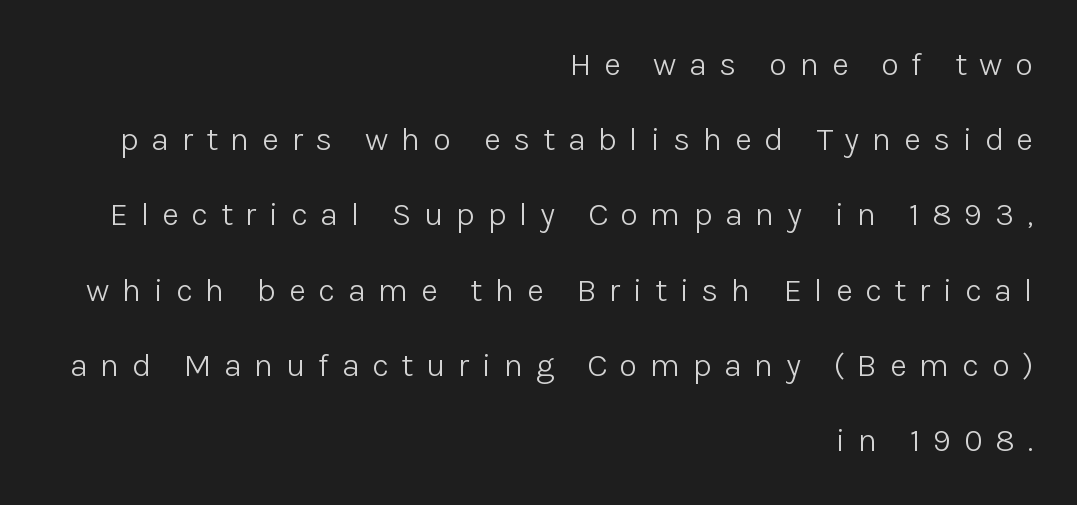
Q: Is the text bold? A: No.
Q: Is the text italic (slanted)? A: No, it is upright.
Q: Is the typeface a serif or a sans-serif typeface? A: Sans-serif.
Q: Is the text underlined? A: No.
Q: How is the paragraph aligned? A: Right-aligned.
Q: Is the spacing between letters normal or unusually wide? A: Unusually wide.
Q: Is the spacing between lines tight, normal or loose? A: Loose.
Q: Width (condensed, normal, or wide)? A: Normal.
Q: Stroke contrast? A: Low.
Q: x-height? A: Medium.
Q: Monospaced? A: No.
